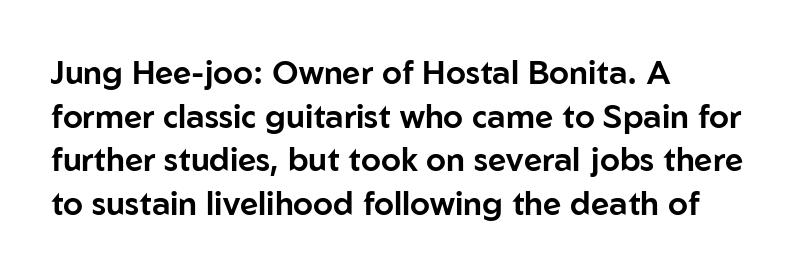
Spacing verdict: proportional, widths tailored to each character. Horizontally, the lines are justified to the leading edge only. The words here are not underlined. Spacing between characters is what you'd get straight out of the box. The lettering holds an erect, upright posture throughout. The face used here is a sans, in the tradition of grotesques and geometrics.
